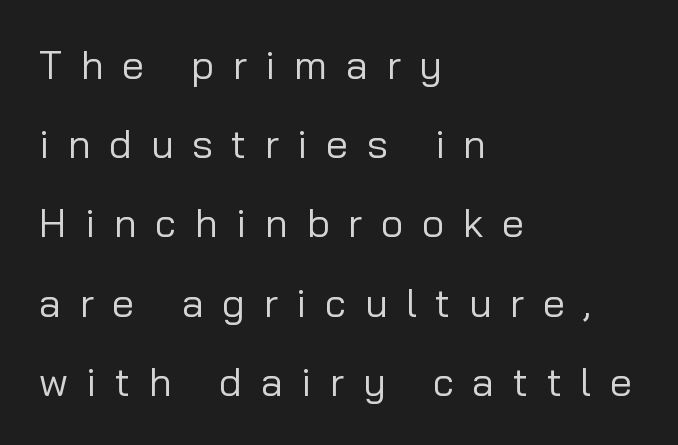
Q: Is the text bold? A: No.
Q: Is the text italic (slanted)? A: No, it is upright.
Q: Is the typeface a serif or a sans-serif typeface? A: Sans-serif.
Q: Is the text underlined? A: No.
Q: How is the paragraph aligned? A: Left-aligned.
Q: Is the spacing between letters normal or unusually wide? A: Unusually wide.
Q: Is the spacing between lines tight, normal or loose? A: Loose.
Q: Width (condensed, normal, or wide)? A: Normal.
Q: Stroke contrast? A: Low.
Q: x-height? A: Medium.
Q: Monospaced? A: No.
